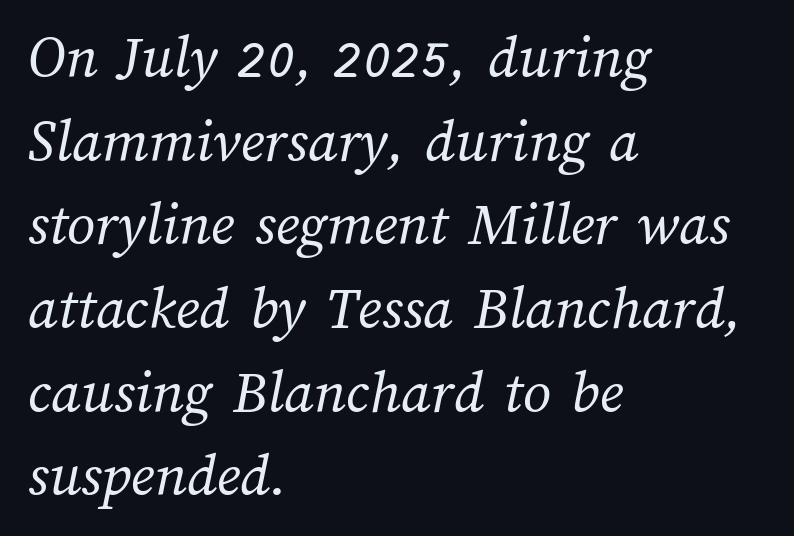
Q: Is the text bold? A: No.
Q: Is the text underlined? A: No.
Q: How is the paragraph aligned? A: Left-aligned.
Q: Is the spacing between letters normal or unusually wide? A: Normal.
Q: Is the spacing between lines tight, normal or loose? A: Normal.
Q: Width (condensed, normal, or wide)? A: Normal.
Q: Stroke contrast? A: Medium.
Q: x-height? A: Medium.
Q: Monospaced? A: No.
